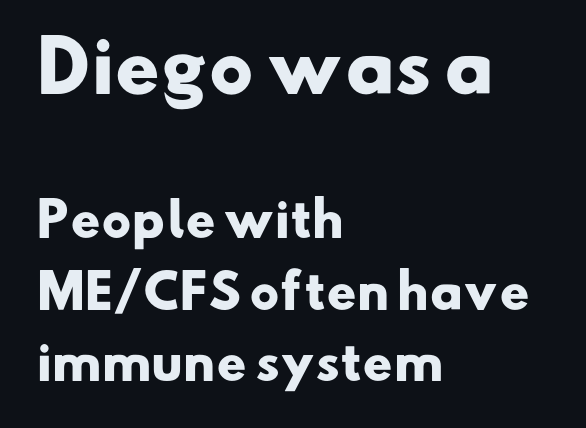
Q: Is the text bold? A: Yes.
Q: Is the typeface a serif or a sans-serif typeface? A: Sans-serif.
Q: Is the text underlined? A: No.
Q: How is the paragraph aligned? A: Left-aligned.
Q: Is the spacing between letters normal or unusually wide? A: Normal.
Q: Is the spacing between lines tight, normal or loose? A: Normal.
Q: Which block of text is set in a larger size, the first (top) or the second (bottom)? A: The first (top) one.
Q: Width (condensed, normal, or wide)? A: Wide.
Q: Stroke contrast? A: Low.
Q: x-height? A: Small.
Q: Monospaced? A: No.
